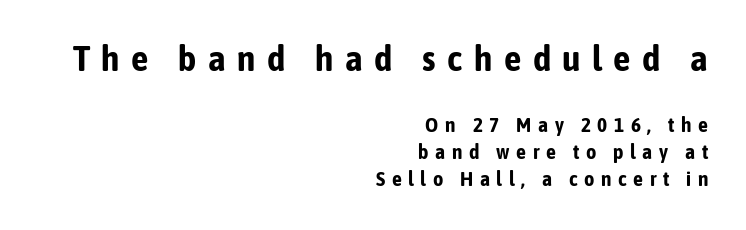
Visually the block forms a straight wall on the right and a jagged coastline on the left. As a designer I'd log this as weight 700, bold. Every stem runs plumb, perpendicular to the baseline. The composition opens big and finishes small.
